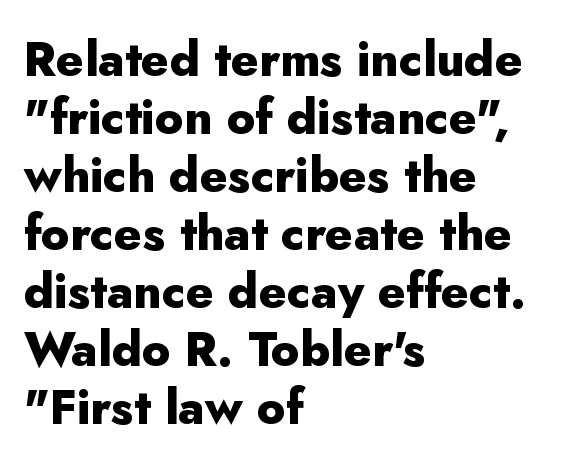
Q: Is the text bold? A: Yes.
Q: Is the text italic (slanted)? A: No, it is upright.
Q: Is the typeface a serif or a sans-serif typeface? A: Sans-serif.
Q: Is the text underlined? A: No.
Q: How is the paragraph aligned? A: Left-aligned.
Q: Is the spacing between letters normal or unusually wide? A: Normal.
Q: Width (condensed, normal, or wide)? A: Normal.
Q: Stroke contrast? A: Low.
Q: x-height? A: Small.
Q: Monospaced? A: No.
